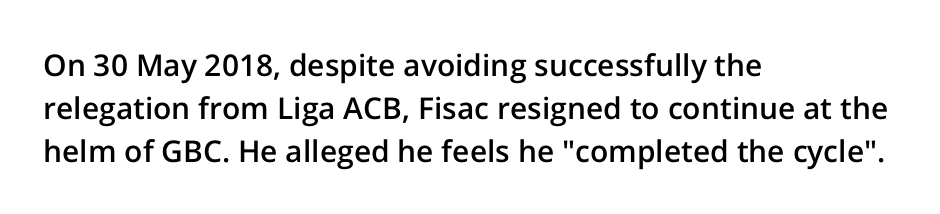
Plain, unruled lines of type. A fair bit of extra ink — the face is semibold, not bold. A typesetter would call this zero additional tracking. The paragraph has a hard left edge and a soft right edge. Successive baselines arrive at the customary interval. Font category for this specimen: sans-serif.
